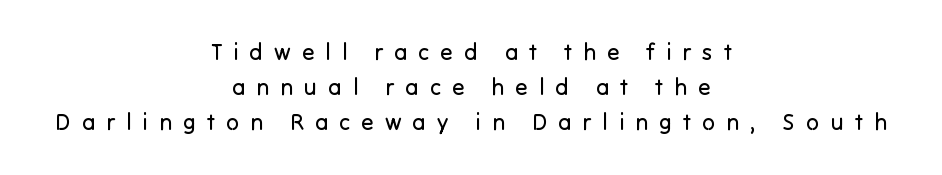
The image shows 23 px text type, upright; set centered, normal line spacing (1.53x), unusually wide letter spacing (+0.48 em), not underlined.
